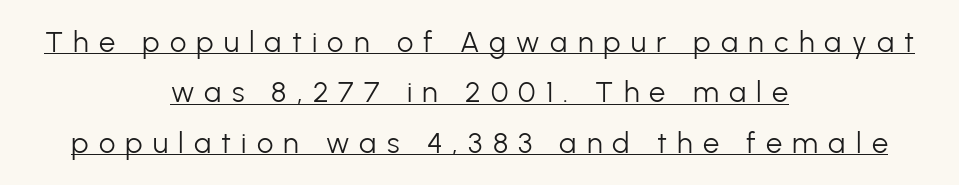
{"serif": "no", "italic": "no", "bold": "no", "weight": "light", "width": "normal", "stroke_contrast": "low", "x_height": "medium", "monospaced": "no", "underline": "yes", "align": "center", "line_spacing_ratio": 1.74, "letter_spacing": "wide", "letter_spacing_em": 0.35, "glyph_px": 29}
